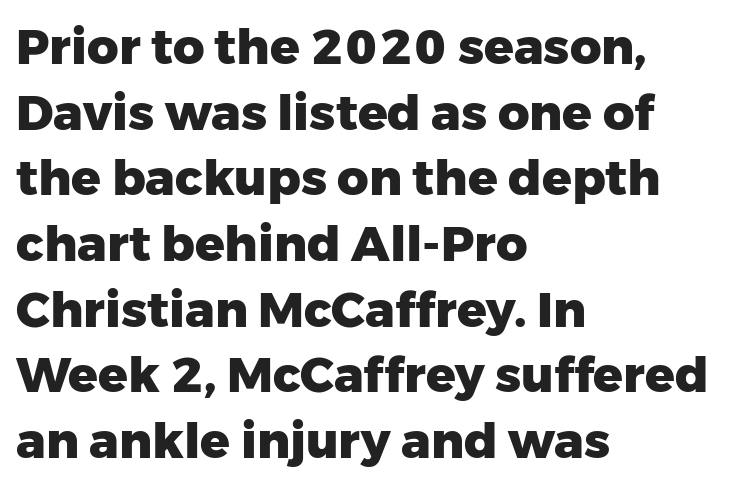
Q: Is the text bold? A: Yes.
Q: Is the text italic (slanted)? A: No, it is upright.
Q: Is the typeface a serif or a sans-serif typeface? A: Sans-serif.
Q: Is the text underlined? A: No.
Q: How is the paragraph aligned? A: Left-aligned.
Q: Is the spacing between letters normal or unusually wide? A: Normal.
Q: Is the spacing between lines tight, normal or loose? A: Normal.
Q: Width (condensed, normal, or wide)? A: Normal.
Q: Stroke contrast? A: Low.
Q: x-height? A: Medium.
Q: Monospaced? A: No.
